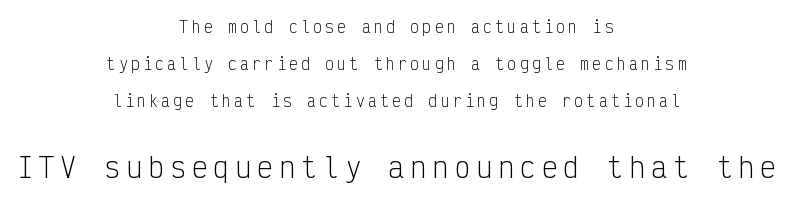
Words float on clear page, feet unadorned. Typesetter's note — lower block bumped up in size, upper block left smaller. This reads as an unemphasized weight, regular at the heaviest. Line starts and ends both wander, symmetrically. Italic? Not at all — the glyphs are vertical. The passage shown stacks its lines with a broad gap.
